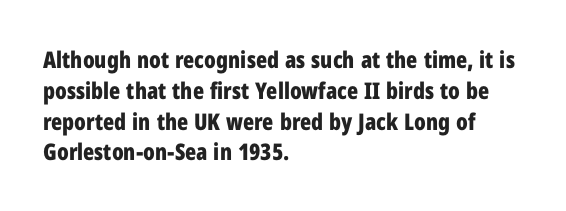
{"italic": "no", "bold": "yes", "underline": "no", "align": "left", "line_spacing": "normal", "line_spacing_ratio": 1.34, "letter_spacing": "normal", "letter_spacing_em": 0.0, "glyph_px": 23}
